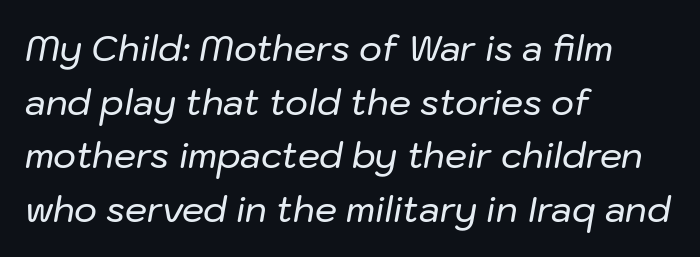
{"italic": "yes", "lean": "right", "slant_degrees": 10, "width": "normal", "stroke_contrast": "low", "x_height": "medium", "monospaced": "no", "underline": "no", "align": "left", "line_spacing": "normal", "line_spacing_ratio": 1.53, "letter_spacing": "normal", "letter_spacing_em": 0.0, "glyph_px": 35}
